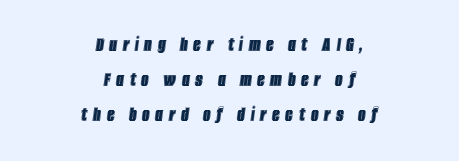
The image shows 21 px text type, italic (leaning right); set centered, normal line spacing (1.67x), unusually wide letter spacing (+0.27 em), not underlined.
